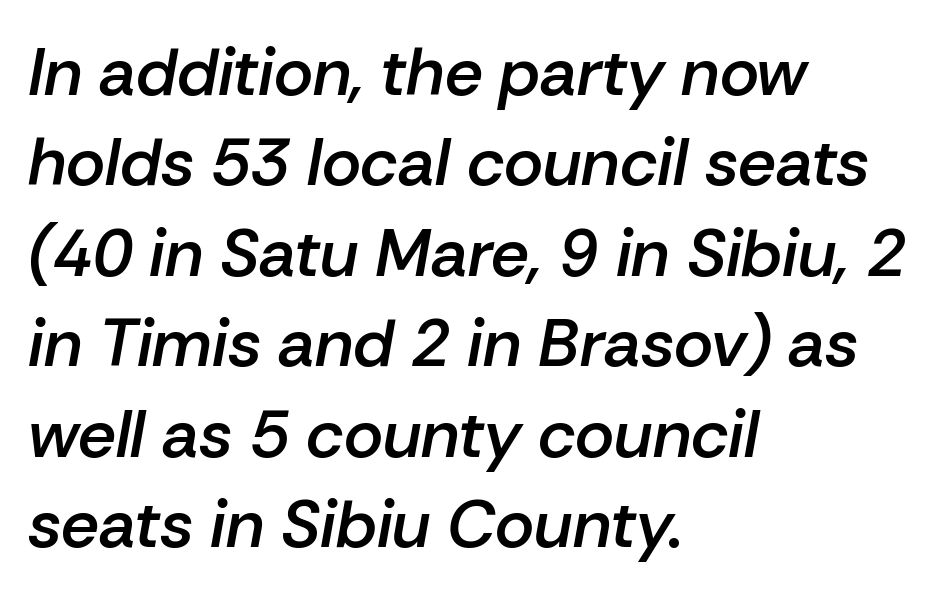
Q: Is the text bold? A: Semi-bold.
Q: Is the text italic (slanted)? A: Yes, it leans right by about 10 degrees.
Q: Is the text underlined? A: No.
Q: How is the paragraph aligned? A: Left-aligned.
Q: Is the spacing between letters normal or unusually wide? A: Normal.
Q: Is the spacing between lines tight, normal or loose? A: Normal.
Q: Width (condensed, normal, or wide)? A: Normal.
Q: Stroke contrast? A: Low.
Q: x-height? A: Medium.
Q: Monospaced? A: No.
